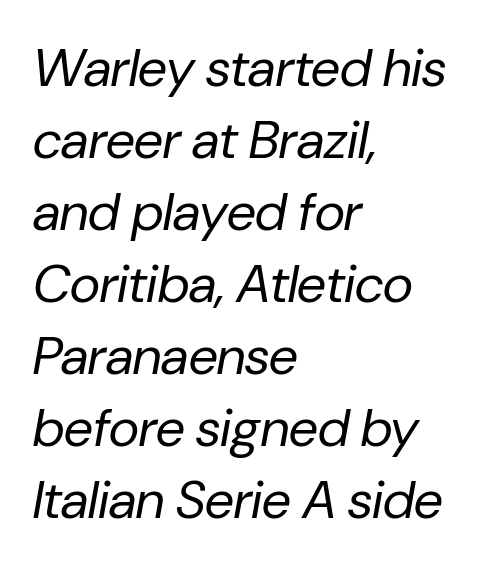
In CSS terms this would be text-align: left. Beneath every word, the page is bare. These lines are rendered in a variable-pitch font. Line spacing here is normal.
